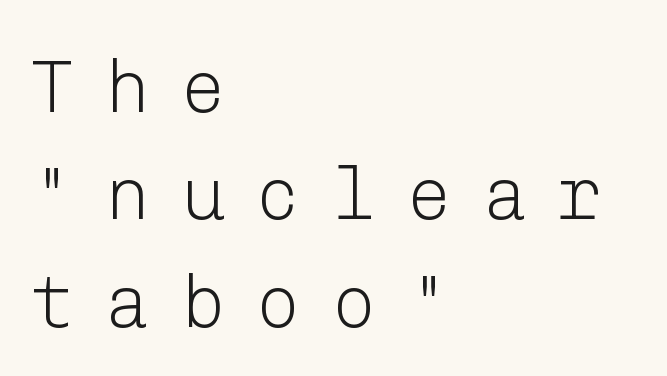
Q: Is the text bold? A: No.
Q: Is the text italic (slanted)? A: No, it is upright.
Q: Is the typeface a serif or a sans-serif typeface? A: Sans-serif.
Q: Is the text underlined? A: No.
Q: How is the paragraph aligned? A: Left-aligned.
Q: Is the spacing between letters normal or unusually wide? A: Unusually wide.
Q: Is the spacing between lines tight, normal or loose? A: Normal.
Q: Width (condensed, normal, or wide)? A: Normal.
Q: Stroke contrast? A: Low.
Q: x-height? A: Medium.
